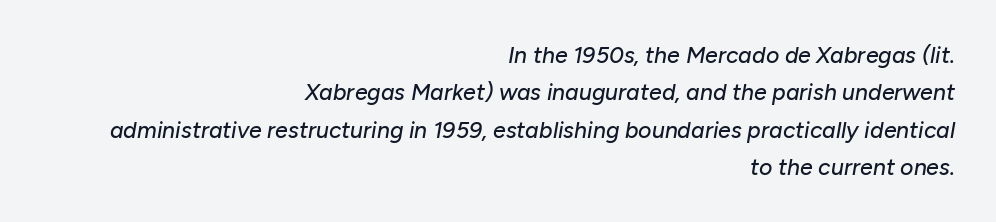
The image shows 23 px text type, italic (leaning right); set right-aligned, normal line spacing (1.62x), normal letter spacing, not underlined.
